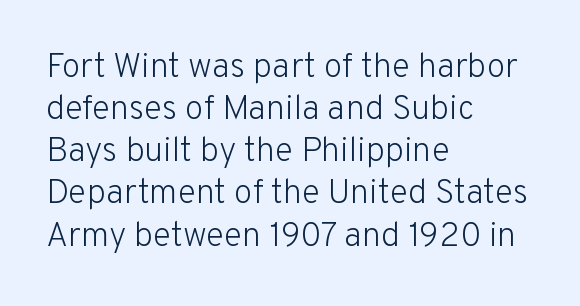
The setting favours the left margin, as ordinary paragraphs usually do. Glance below the letters and you will spot only blank space. A light-to-regular cut is what we see here. Default kerning and tracking; the words read as compact shapes. Spacing verdict: proportional, widths tailored to each character. The glyphs in this specimen are sans serif.
